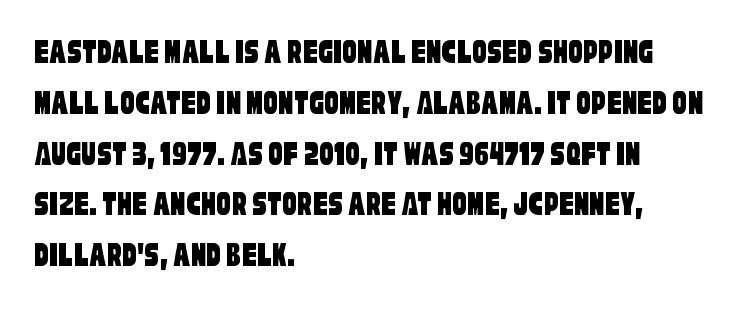
Q: Is the typeface a serif or a sans-serif typeface? A: Sans-serif.
Q: Is the text underlined? A: No.
Q: How is the paragraph aligned? A: Left-aligned.
Q: Is the spacing between letters normal or unusually wide? A: Normal.
Q: Is the spacing between lines tight, normal or loose? A: Normal.
Q: Width (condensed, normal, or wide)? A: Condensed.
Q: Stroke contrast? A: Low.
Q: x-height? A: Large.
Q: Monospaced? A: No.
